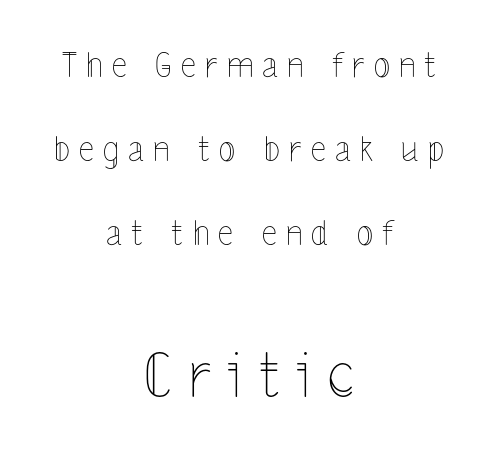
The image shows 60 px thin, condensed type, upright; set centered, loose line spacing (2.47x), unusually wide letter spacing (+0.27 em), not underlined; the second (bottom) block is 1.76x larger; a medium x-height.
